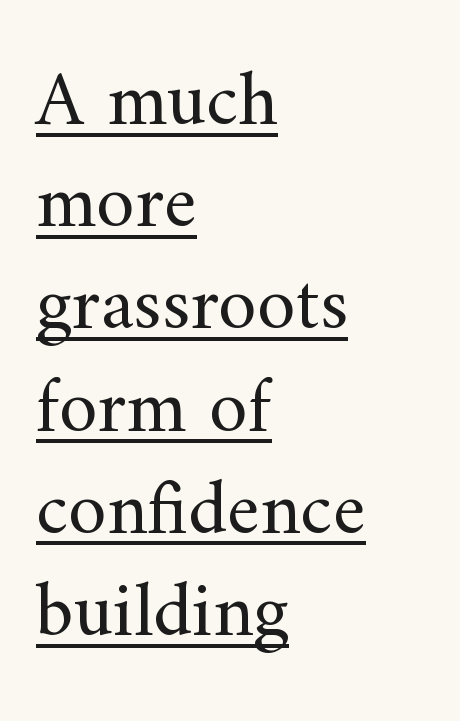
This rendering features underlined lettering. The letters look calm and open, with moderate or lighter stems. A student would call this left alignment; a typographer would say flush left, rag right. A typesetter would label this face a serif.
